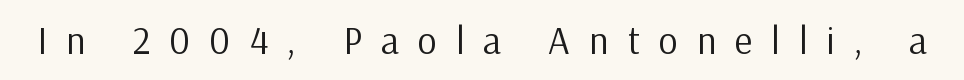
{"serif": "no", "italic": "no", "bold": "no", "weight": "regular", "width": "normal", "stroke_contrast": "low", "x_height": "medium", "monospaced": "no", "underline": "no", "letter_spacing": "wide", "letter_spacing_em": 0.5, "glyph_px": 38}
